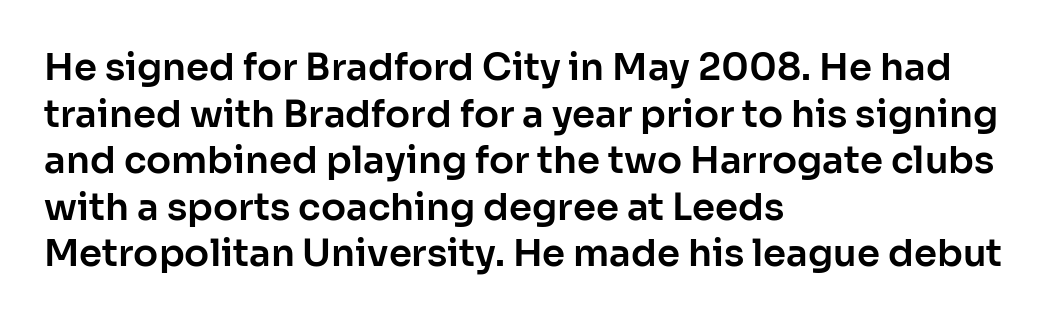
Beneath every word, the page is bare. Ordinary non-slanted type is in use. Do the characters align in a grid? No, the font is proportional. Is the letter spacing exaggerated? No — it looks like the ordinary default. The block of text has a typical density, with ordinary space between rows. Regarding serifs, this sample does without them.
